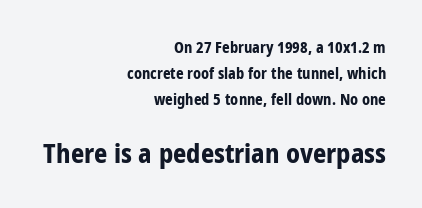
{"italic": "no", "bold": "yes", "underline": "no", "align": "right", "line_spacing_ratio": 1.74, "letter_spacing": "normal", "letter_spacing_em": 0.0, "larger_block": "second", "size_ratio": 1.73, "glyph_px": 26}
